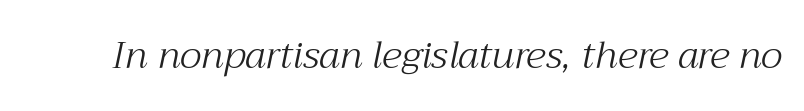
The image shows 38 px light serif type, italic (leaning right); set normal letter spacing, not underlined; medium stroke contrast and a medium x-height.
